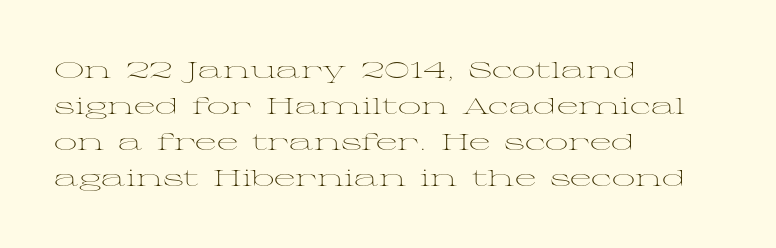
The image shows 23 px text type, upright; set left-aligned, normal line spacing (1.56x), normal letter spacing, not underlined.
